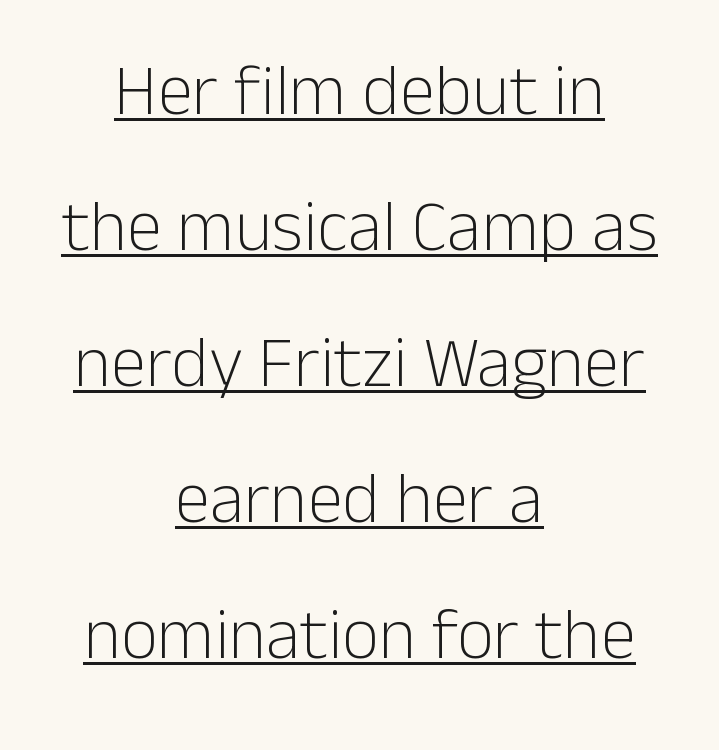
Q: Is the text bold? A: No.
Q: Is the text italic (slanted)? A: No, it is upright.
Q: Is the typeface a serif or a sans-serif typeface? A: Sans-serif.
Q: Is the text underlined? A: Yes.
Q: How is the paragraph aligned? A: Centered.
Q: Is the spacing between letters normal or unusually wide? A: Normal.
Q: Width (condensed, normal, or wide)? A: Normal.
Q: Stroke contrast? A: Low.
Q: x-height? A: Medium.
Q: Monospaced? A: No.
